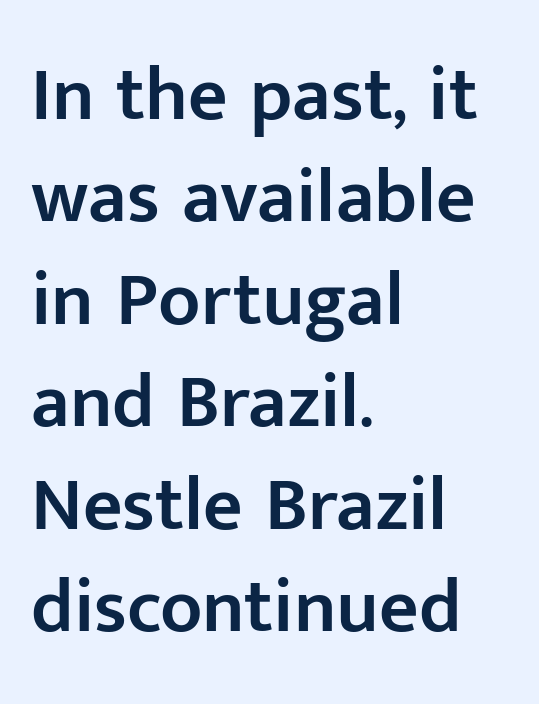
Q: Is the text bold? A: Semi-bold.
Q: Is the text italic (slanted)? A: No, it is upright.
Q: Is the typeface a serif or a sans-serif typeface? A: Sans-serif.
Q: Is the text underlined? A: No.
Q: How is the paragraph aligned? A: Left-aligned.
Q: Is the spacing between letters normal or unusually wide? A: Normal.
Q: Is the spacing between lines tight, normal or loose? A: Normal.
Q: Width (condensed, normal, or wide)? A: Normal.
Q: Stroke contrast? A: Low.
Q: x-height? A: Medium.
Q: Monospaced? A: No.
